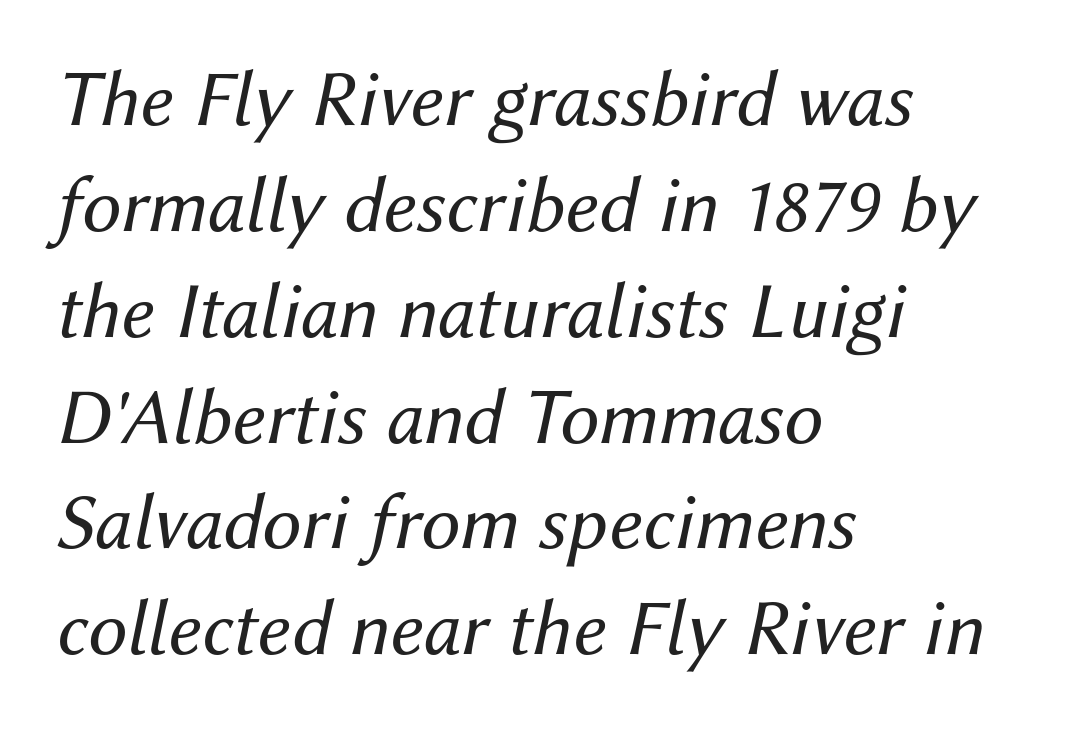
Q: Is the text bold? A: No.
Q: Is the text italic (slanted)? A: Yes, it leans right by about 12 degrees.
Q: Is the text underlined? A: No.
Q: How is the paragraph aligned? A: Left-aligned.
Q: Is the spacing between letters normal or unusually wide? A: Normal.
Q: Is the spacing between lines tight, normal or loose? A: Normal.
Q: Width (condensed, normal, or wide)? A: Normal.
Q: Stroke contrast? A: Medium.
Q: x-height? A: Medium.
Q: Monospaced? A: No.
